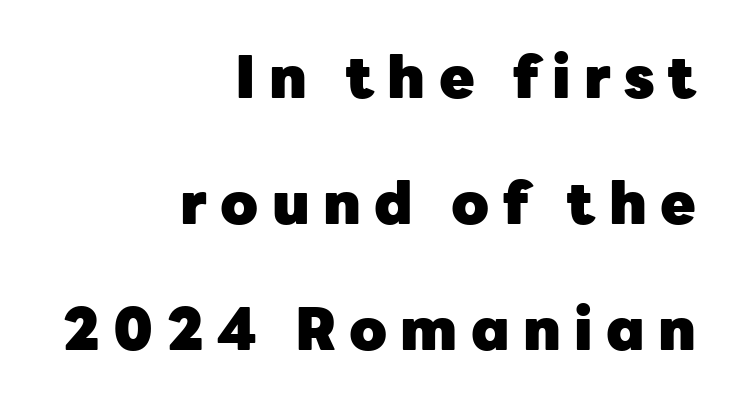
The font's upright variant was chosen for this text. The rendering shows plain stroke endings on the letterforms — a sans-serif design. This sample has the flowing, uneven cadence of proportional lettering. The horizontal fit of the characters is loose and conspicuously gappy. What's the leading like? Stretched, with rows far apart.
